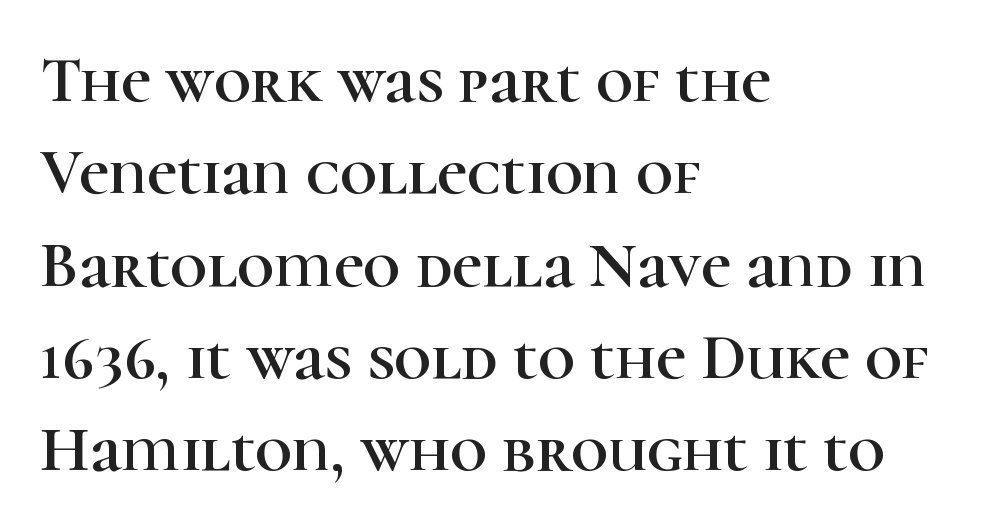
{"serif": "yes", "italic": "no", "width": "normal", "stroke_contrast": "high", "x_height": "medium", "monospaced": "no", "underline": "no", "align": "left", "line_spacing": "normal", "line_spacing_ratio": 1.42, "letter_spacing": "normal", "letter_spacing_em": 0.0, "glyph_px": 65}
